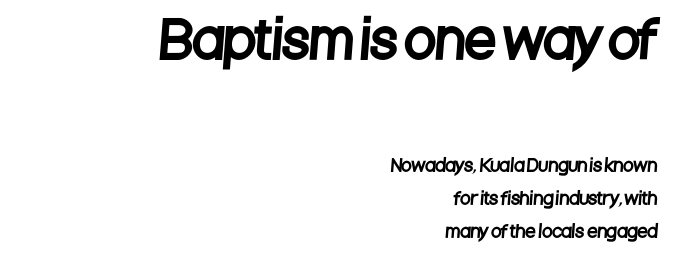
{"serif": "no", "width": "condensed", "stroke_contrast": "low", "x_height": "large", "monospaced": "no", "underline": "no", "align": "right", "line_spacing": "loose", "line_spacing_ratio": 1.94, "letter_spacing": "normal", "letter_spacing_em": 0.0, "larger_block": "first", "size_ratio": 3.0, "glyph_px": 51}
